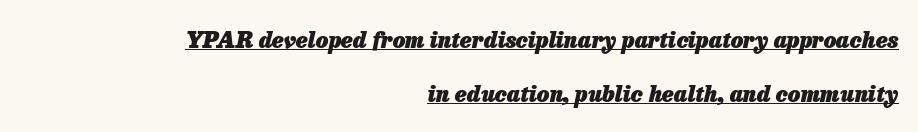
The image shows 22 px bold type, italic (leaning right); set right-aligned, loose line spacing (2.45x), normal letter spacing, underlined.
